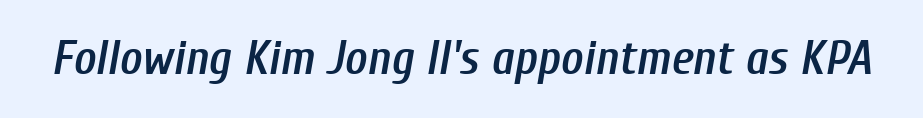
The image shows 48 px semibold, condensed type, italic (leaning right); set normal letter spacing, not underlined; low stroke contrast and a medium x-height.
